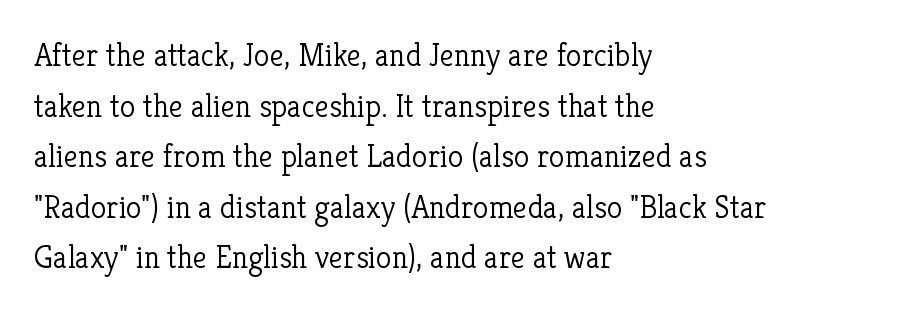
Q: Is the text bold? A: No.
Q: Is the text italic (slanted)? A: No, it is upright.
Q: Is the typeface a serif or a sans-serif typeface? A: Serif.
Q: Is the text underlined? A: No.
Q: How is the paragraph aligned? A: Left-aligned.
Q: Is the spacing between letters normal or unusually wide? A: Normal.
Q: Is the spacing between lines tight, normal or loose? A: Normal.
Q: Width (condensed, normal, or wide)? A: Normal.
Q: Stroke contrast? A: Low.
Q: x-height? A: Medium.
Q: Monospaced? A: No.
